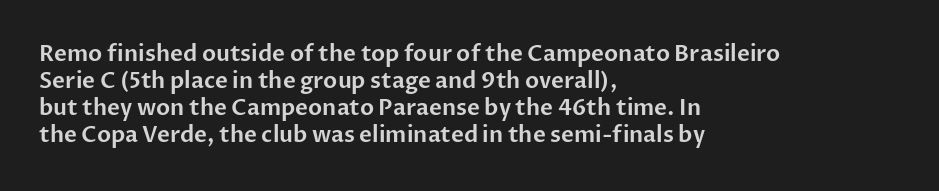
{"italic": "no", "underline": "no", "align": "left", "line_spacing_ratio": 1.23, "letter_spacing": "normal", "letter_spacing_em": 0.0, "glyph_px": 22}
